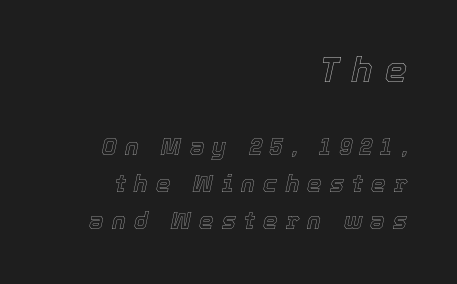
The image shows 35 px text type, italic (leaning right); set right-aligned, normal line spacing (1.6x), unusually wide letter spacing (+0.36 em), not underlined; the first (top) block is 1.52x larger; a medium x-height.
